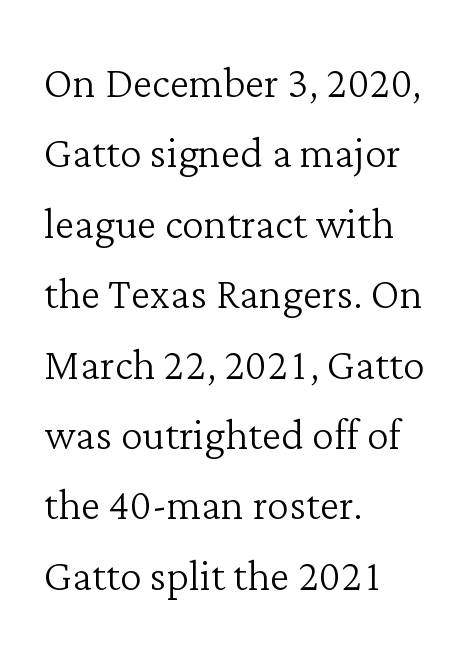
Q: Is the text bold? A: No.
Q: Is the text italic (slanted)? A: No, it is upright.
Q: Is the typeface a serif or a sans-serif typeface? A: Serif.
Q: Is the text underlined? A: No.
Q: How is the paragraph aligned? A: Left-aligned.
Q: Is the spacing between letters normal or unusually wide? A: Normal.
Q: Is the spacing between lines tight, normal or loose? A: Normal.
Q: Width (condensed, normal, or wide)? A: Normal.
Q: Stroke contrast? A: Low.
Q: x-height? A: Medium.
Q: Monospaced? A: No.
